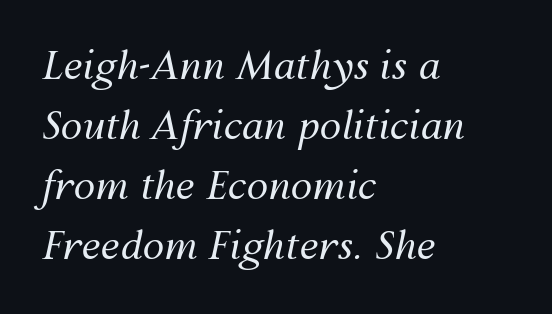
The image shows 39 px regular-weight type, italic (leaning right); set left-aligned, normal line spacing (1.54x), normal letter spacing, not underlined; medium stroke contrast and a medium x-height.
